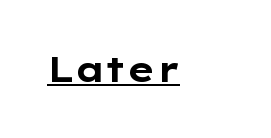
The image shows 35 px bold, wide sans-serif type, upright; set normal letter spacing, underlined; low stroke contrast and a medium x-height.
